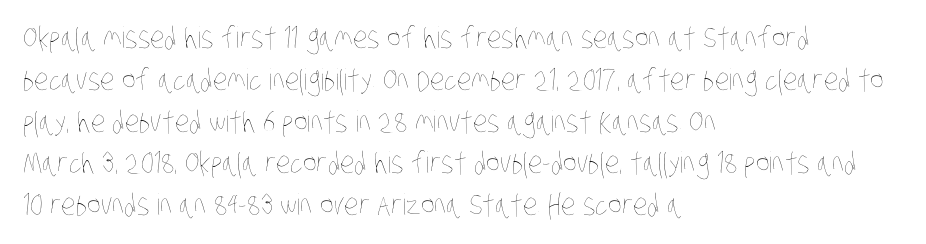
The image shows 29 px thin, condensed type; set left-aligned, normal line spacing (1.44x), normal letter spacing, not underlined; low stroke contrast and a large x-height.
